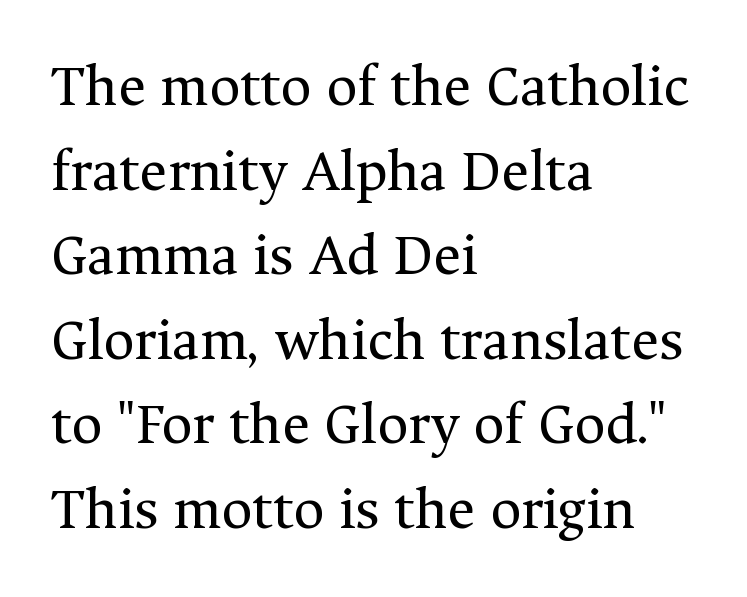
Q: Is the text bold? A: No.
Q: Is the text italic (slanted)? A: No, it is upright.
Q: Is the typeface a serif or a sans-serif typeface? A: Serif.
Q: Is the text underlined? A: No.
Q: How is the paragraph aligned? A: Left-aligned.
Q: Is the spacing between letters normal or unusually wide? A: Normal.
Q: Is the spacing between lines tight, normal or loose? A: Normal.
Q: Width (condensed, normal, or wide)? A: Normal.
Q: Stroke contrast? A: Medium.
Q: x-height? A: Medium.
Q: Monospaced? A: No.
